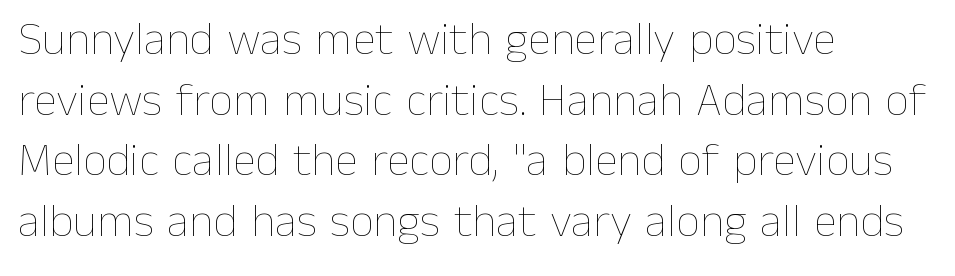
{"italic": "no", "bold": "no", "weight": "thin", "width": "normal", "stroke_contrast": "low", "x_height": "medium", "monospaced": "no", "underline": "no", "align": "left", "line_spacing": "normal", "line_spacing_ratio": 1.29, "letter_spacing": "normal", "letter_spacing_em": 0.0, "glyph_px": 47}
